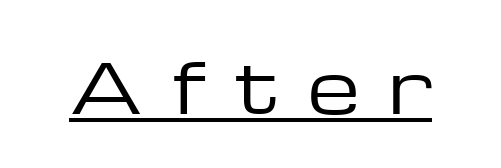
Q: Is the text bold? A: No.
Q: Is the text italic (slanted)? A: No, it is upright.
Q: Is the typeface a serif or a sans-serif typeface? A: Sans-serif.
Q: Is the text underlined? A: Yes.
Q: Is the spacing between letters normal or unusually wide? A: Unusually wide.
Q: Width (condensed, normal, or wide)? A: Wide.
Q: Stroke contrast? A: Low.
Q: x-height? A: Medium.
Q: Monospaced? A: No.
